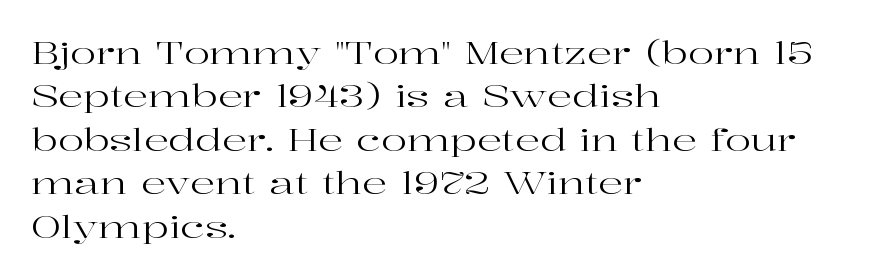
{"serif": "yes", "italic": "no", "bold": "no", "weight": "regular", "width": "wide", "stroke_contrast": "high", "x_height": "medium", "monospaced": "no", "underline": "no", "align": "left", "line_spacing": "normal", "line_spacing_ratio": 1.4, "letter_spacing": "normal", "letter_spacing_em": 0.0, "glyph_px": 31}
